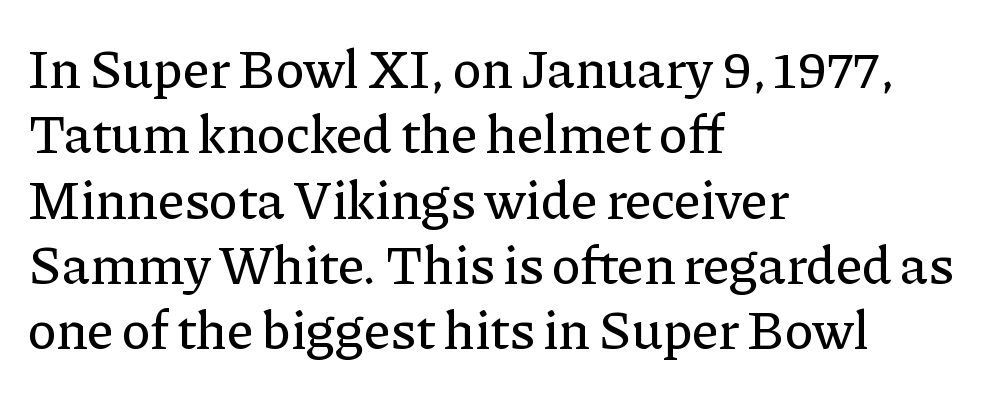
The image shows 54 px serif type, upright; set left-aligned, line spacing 1.21x, normal letter spacing, not underlined; low stroke contrast and a medium x-height.
